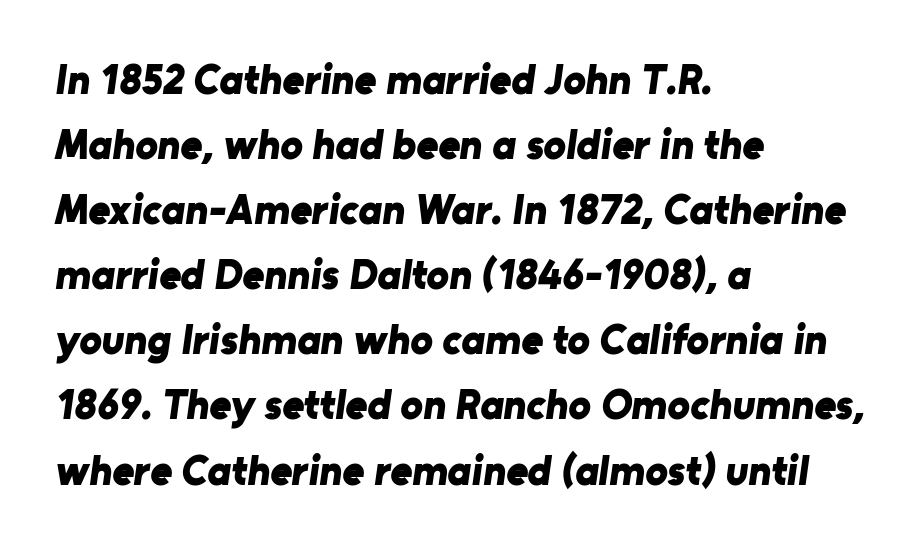
The image shows 42 px bold sans-serif type; set left-aligned, normal line spacing (1.55x), normal letter spacing, not underlined; low stroke contrast and a medium x-height.
